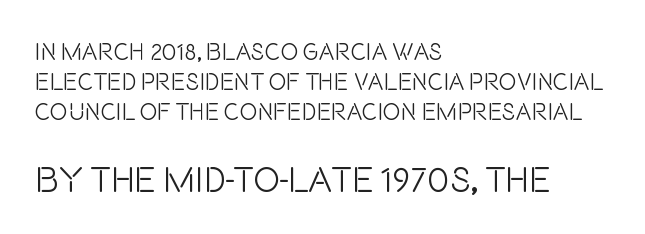
The image shows 36 px light, condensed sans-serif type, upright; set left-aligned, normal line spacing (1.26x), normal letter spacing, not underlined; the second (bottom) block is 1.5x larger; low stroke contrast and a large x-height.
